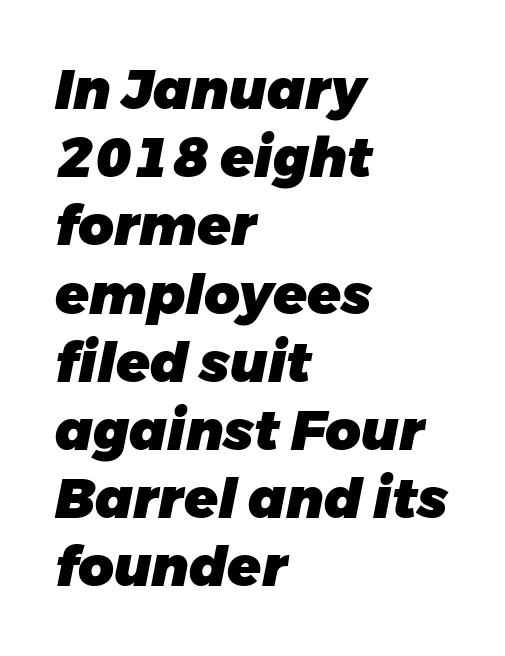
The image shows 55 px heavy type, italic (leaning right); set left-aligned, line spacing 1.24x, normal letter spacing, not underlined; low stroke contrast and a medium x-height.
